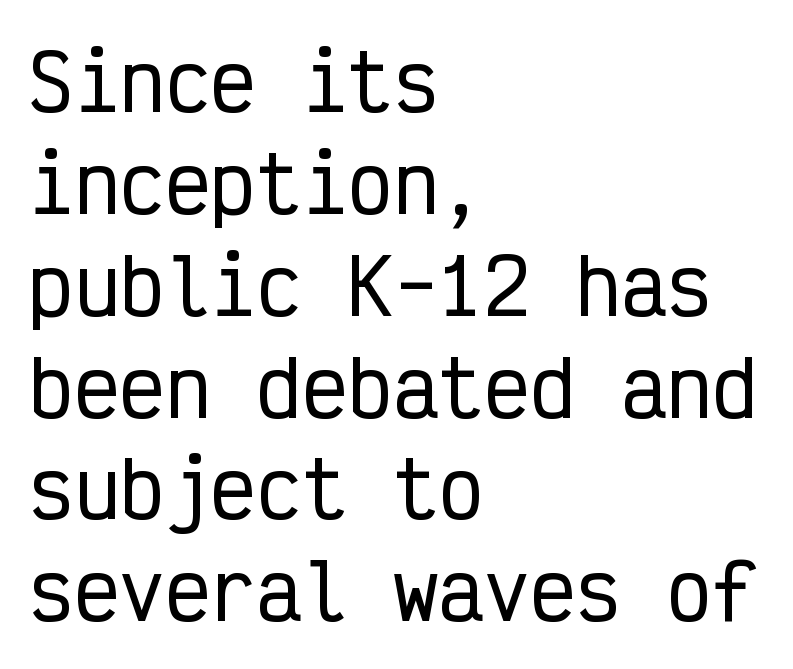
Notice how the passage keeps a crisp vertical edge on the left only. Caption: standard tracking, unaltered. Nobody drew a line under any word here. The specimen reads as upright at a glance. These lines are composed in type without serifs. Compared with typical paragraphs, the rows here are spaced about the same.
